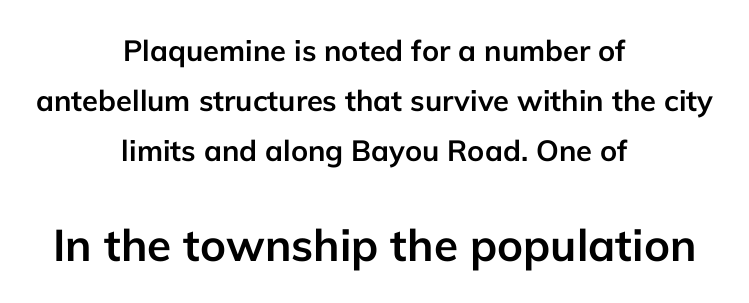
The paragraph has two soft edges and a firm central axis. The rendering uses natural spacing where letterforms have individual widths. The letters in the lower block stand taller than those in the block above. Style check: upright. Any mark beneath the type? The region is blank. Does extra space separate the letters? No, they use regular spacing.
